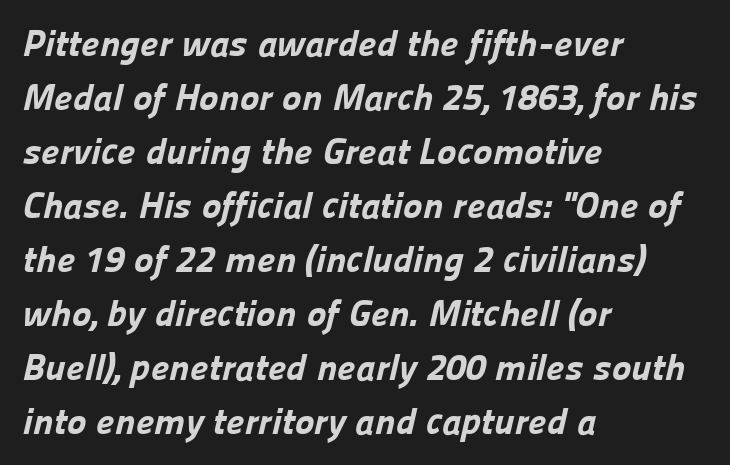
The font family rendered here belongs to the sans-serif group. Characters follow at the spacing the type designer built in. The lines are quadded left. The words here are not underlined. Each letter keeps its own natural width here, so spacing adapts to shape.
